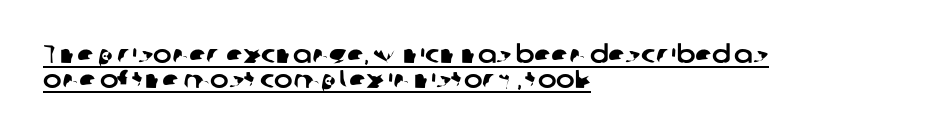
The image shows 25 px text type; set left-aligned, tight line spacing (1.01x), normal letter spacing, underlined.
